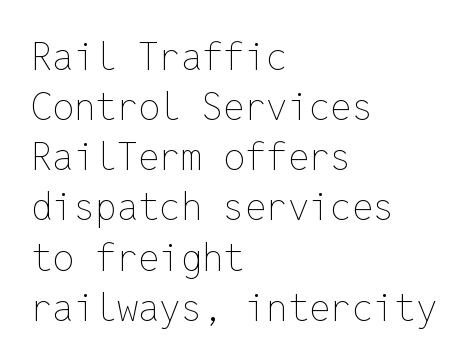
{"italic": "no", "bold": "no", "weight": "thin", "width": "normal", "stroke_contrast": "low", "x_height": "medium", "monospaced": "yes", "underline": "no", "align": "left", "line_spacing": "normal", "line_spacing_ratio": 1.32, "letter_spacing": "normal", "letter_spacing_em": 0.0, "glyph_px": 38}
